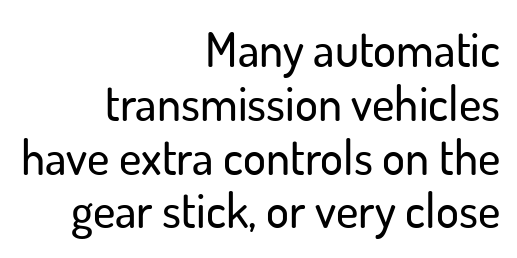
Q: Is the text italic (slanted)? A: No, it is upright.
Q: Is the typeface a serif or a sans-serif typeface? A: Sans-serif.
Q: Is the text underlined? A: No.
Q: How is the paragraph aligned? A: Right-aligned.
Q: Is the spacing between letters normal or unusually wide? A: Normal.
Q: Is the spacing between lines tight, normal or loose? A: Tight.
Q: Width (condensed, normal, or wide)? A: Normal.
Q: Stroke contrast? A: Low.
Q: x-height? A: Small.
Q: Monospaced? A: No.
